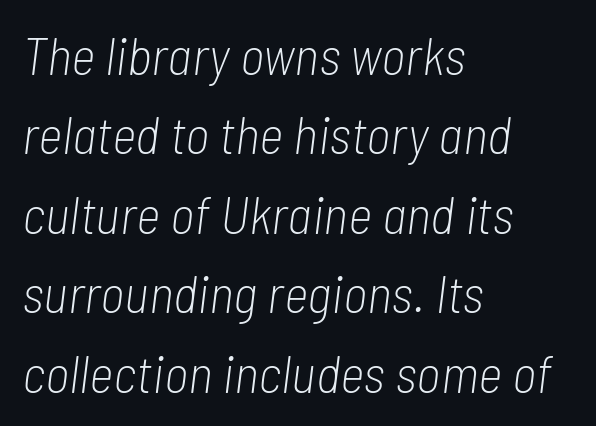
Check the space under the baseline: it is left empty. No extra tracking has been applied to these lines. The paragraph has a hard left edge and a soft right edge. This sample uses an oblique cut, with every glyph tilted off the vertical. Evenly set lines give the paragraph a standard silhouette. Vertical stems look standard width or narrower in stroke.
